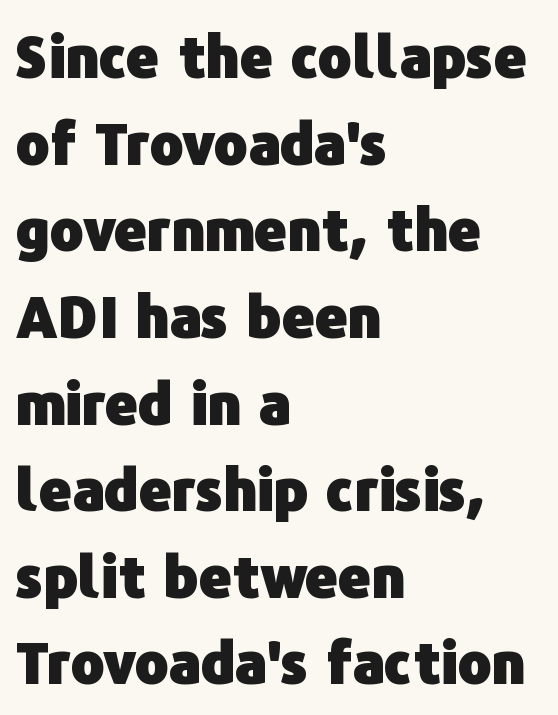
{"serif": "no", "italic": "no", "bold": "yes", "weight": "heavy", "width": "normal", "stroke_contrast": "low", "x_height": "medium", "monospaced": "no", "underline": "no", "align": "left", "line_spacing": "normal", "line_spacing_ratio": 1.52, "letter_spacing": "normal", "letter_spacing_em": 0.0, "glyph_px": 57}
